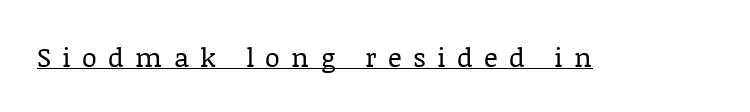
A roman cut, with each character standing at attention. Ink coverage per letter is moderate at most. A typographer would call this underscored text. Caption: expanded tracking, letters set apart.
